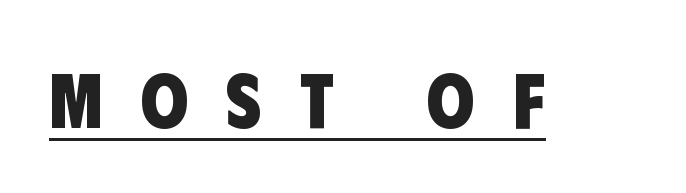
The image shows 77 px heavy, condensed sans-serif type; set unusually wide letter spacing (+0.49 em), underlined; low stroke contrast and a large x-height.
